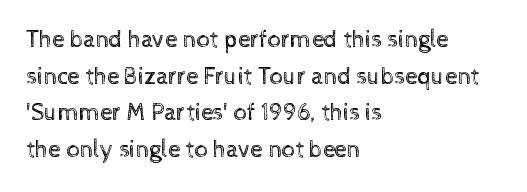
Q: Is the text bold? A: No.
Q: Is the text italic (slanted)? A: No, it is upright.
Q: Is the text underlined? A: No.
Q: How is the paragraph aligned? A: Left-aligned.
Q: Is the spacing between letters normal or unusually wide? A: Normal.
Q: Is the spacing between lines tight, normal or loose? A: Normal.
